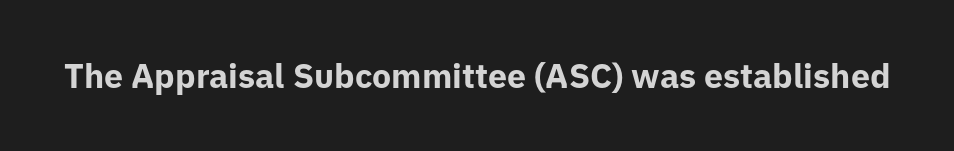
The image shows 34 px bold sans-serif type, upright; set normal letter spacing, not underlined; low stroke contrast and a medium x-height.
